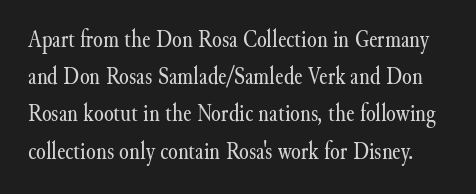
{"italic": "no", "bold": "no", "underline": "no", "line_spacing": "normal", "line_spacing_ratio": 1.49, "letter_spacing": "normal", "letter_spacing_em": 0.0, "glyph_px": 25}
